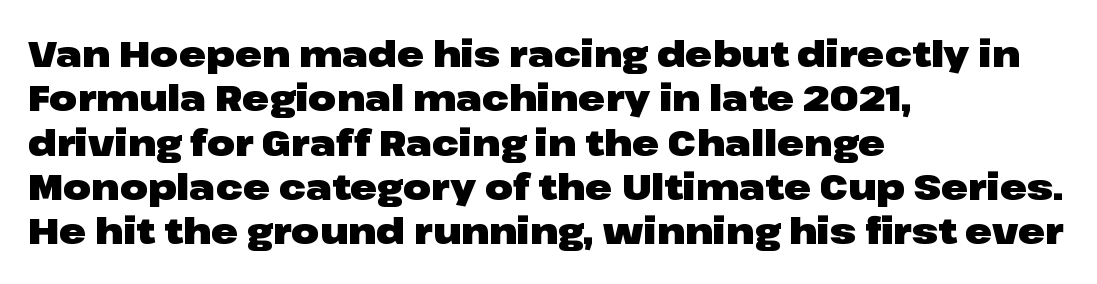
{"serif": "no", "italic": "no", "bold": "yes", "weight": "heavy", "width": "wide", "stroke_contrast": "low", "x_height": "medium", "monospaced": "no", "underline": "no", "align": "left", "line_spacing_ratio": 1.23, "letter_spacing": "normal", "letter_spacing_em": 0.0, "glyph_px": 36}
